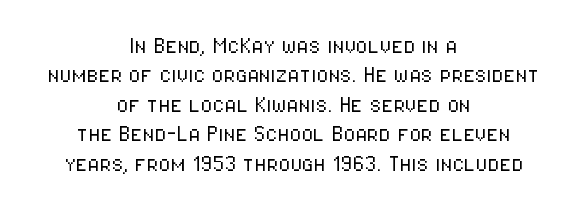
{"italic": "no", "bold": "no", "underline": "no", "align": "center", "line_spacing": "tight", "line_spacing_ratio": 1.09, "letter_spacing": "normal", "letter_spacing_em": 0.0, "glyph_px": 27}
